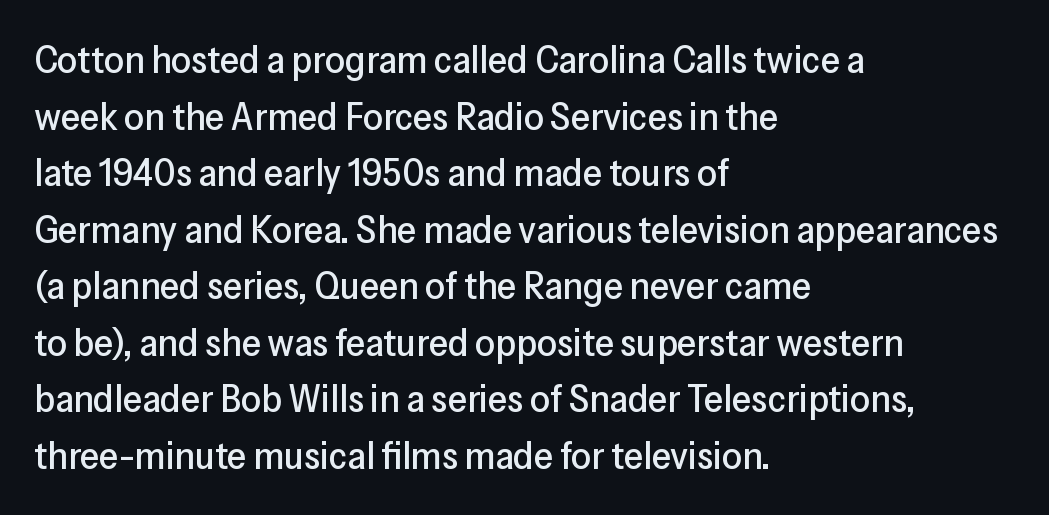
Q: Is the text italic (slanted)? A: No, it is upright.
Q: Is the typeface a serif or a sans-serif typeface? A: Sans-serif.
Q: Is the text underlined? A: No.
Q: How is the paragraph aligned? A: Left-aligned.
Q: Is the spacing between letters normal or unusually wide? A: Normal.
Q: Is the spacing between lines tight, normal or loose? A: Normal.
Q: Width (condensed, normal, or wide)? A: Normal.
Q: Stroke contrast? A: Low.
Q: x-height? A: Medium.
Q: Monospaced? A: No.
